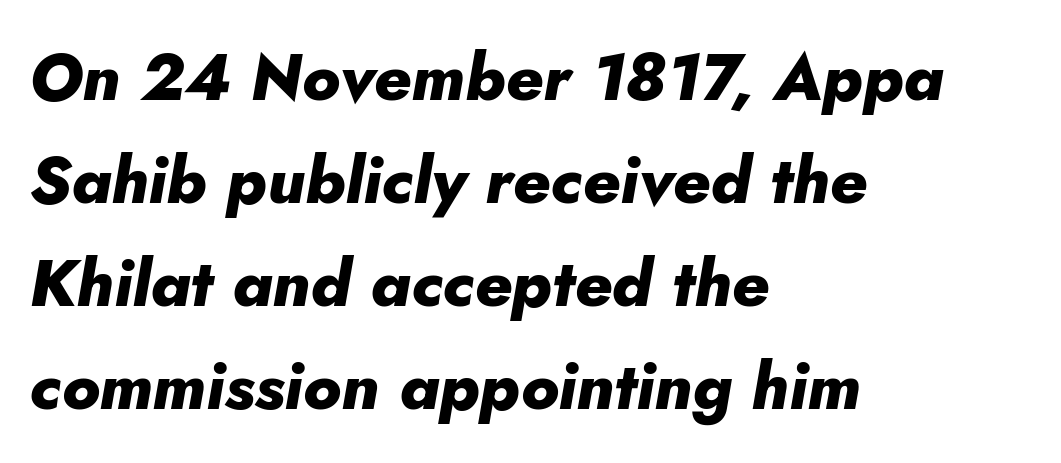
The axis of the letterforms is tilted away from vertical. The glyphs have the mass of a bold cut. Left-aligned paragraph, ragged on the right. Letters rest on an invisible, unmarked baseline.
